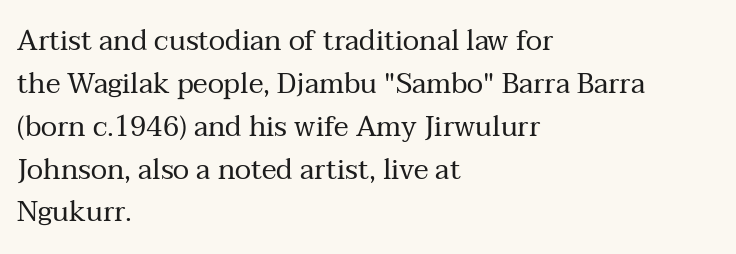
Nothing unusual about the tracking: characters are spaced as the font intends. Anything drawn beneath the words? Only blank space. Students, observe: this is what conventionally led text looks like. Typeset ragged right — the left edge is the straight one.
